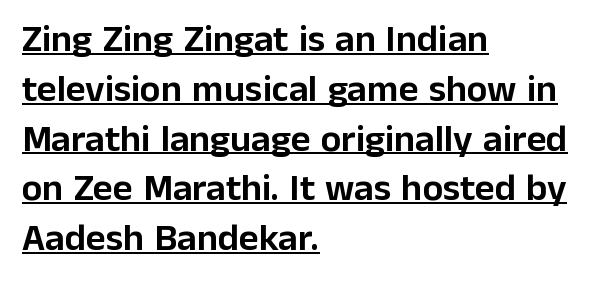
The image shows 38 px sans-serif type, upright; set left-aligned, normal line spacing (1.31x), normal letter spacing, underlined; low stroke contrast and a medium x-height.
